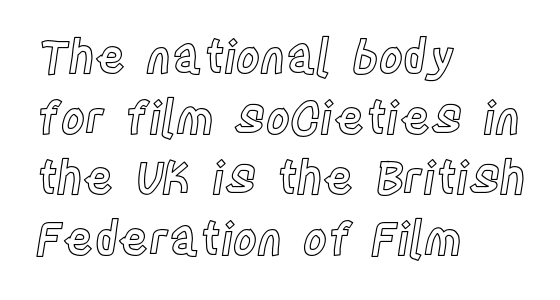
{"width": "condensed", "x_height": "large", "monospaced": "no", "underline": "no", "align": "left", "line_spacing": "normal", "line_spacing_ratio": 1.32, "letter_spacing": "normal", "letter_spacing_em": 0.0, "glyph_px": 46}
